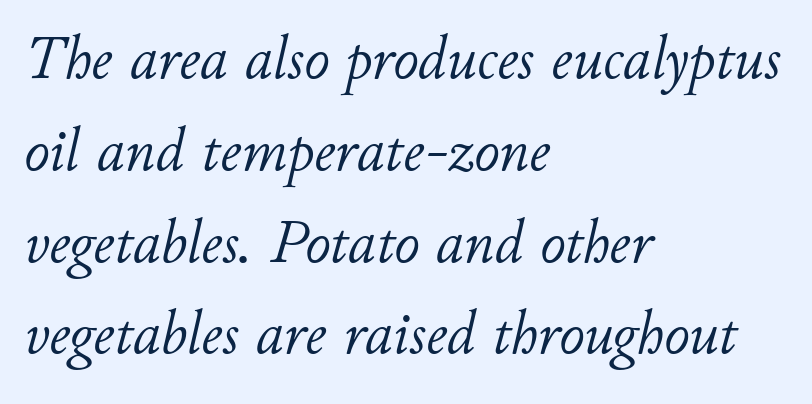
{"italic": "yes", "lean": "right", "slant_degrees": 11, "bold": "no", "weight": "light", "width": "normal", "stroke_contrast": "low", "x_height": "small", "monospaced": "no", "underline": "no", "align": "left", "line_spacing": "normal", "line_spacing_ratio": 1.48, "letter_spacing": "normal", "letter_spacing_em": 0.0, "glyph_px": 62}
